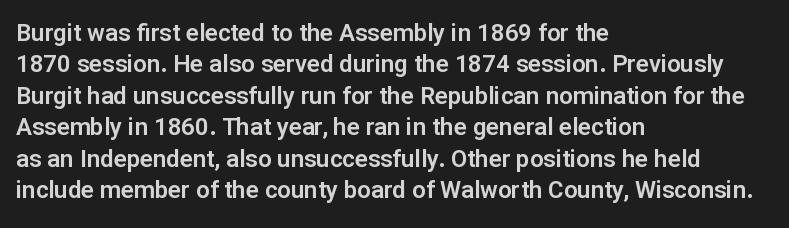
Q: Is the text italic (slanted)? A: No, it is upright.
Q: Is the text underlined? A: No.
Q: How is the paragraph aligned? A: Left-aligned.
Q: Is the spacing between letters normal or unusually wide? A: Normal.
Q: Is the spacing between lines tight, normal or loose? A: Normal.
